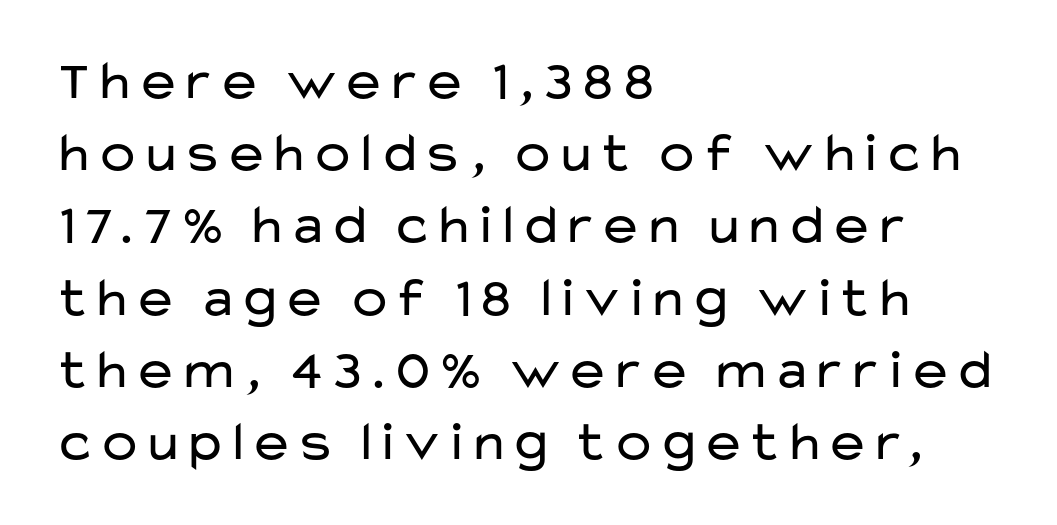
Q: Is the text bold? A: No.
Q: Is the text italic (slanted)? A: No, it is upright.
Q: Is the typeface a serif or a sans-serif typeface? A: Sans-serif.
Q: Is the text underlined? A: No.
Q: How is the paragraph aligned? A: Left-aligned.
Q: Is the spacing between letters normal or unusually wide? A: Normal.
Q: Is the spacing between lines tight, normal or loose? A: Normal.
Q: Width (condensed, normal, or wide)? A: Wide.
Q: Stroke contrast? A: Low.
Q: x-height? A: Medium.
Q: Monospaced? A: No.
